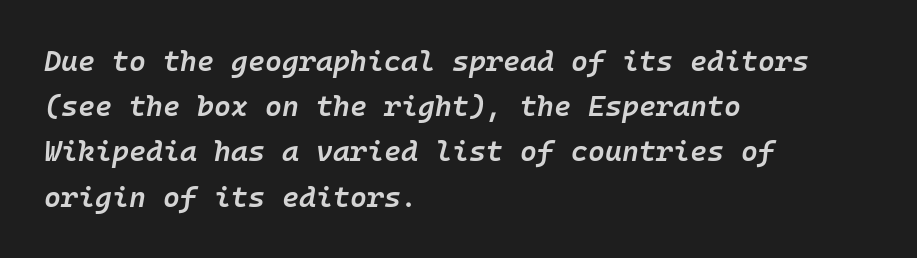
{"italic": "yes", "lean": "right", "slant_degrees": 10, "bold": "semi", "weight": "semibold", "width": "normal", "stroke_contrast": "low", "x_height": "medium", "monospaced": "yes", "underline": "no", "align": "left", "line_spacing": "normal", "line_spacing_ratio": 1.56, "letter_spacing": "normal", "letter_spacing_em": 0.0, "glyph_px": 29}
